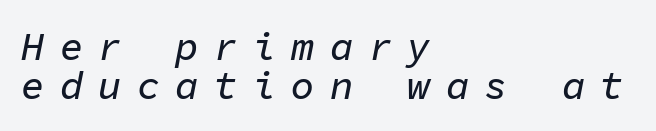
{"italic": "yes", "lean": "right", "slant_degrees": 11, "width": "normal", "stroke_contrast": "low", "x_height": "medium", "monospaced": "yes", "underline": "no", "align": "left", "line_spacing": "tight", "line_spacing_ratio": 1.0, "letter_spacing": "wide", "letter_spacing_em": 0.39, "glyph_px": 39}
